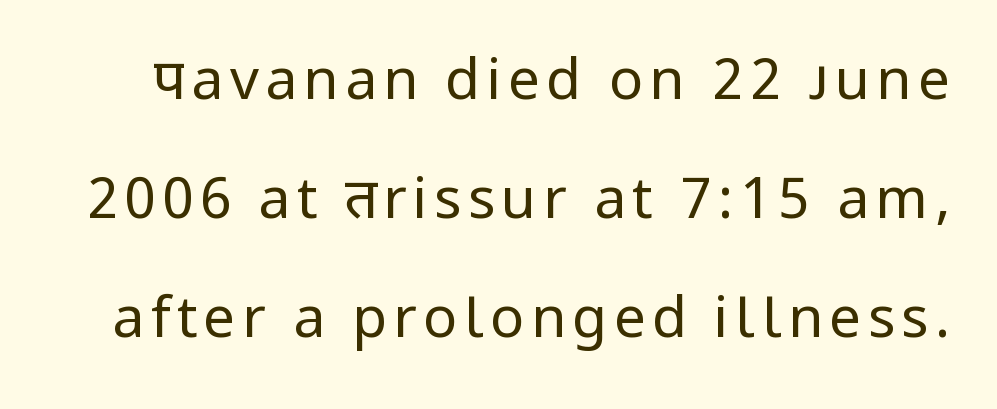
{"serif": "no", "italic": "no", "bold": "no", "weight": "regular", "width": "normal", "stroke_contrast": "low", "x_height": "medium", "monospaced": "no", "underline": "no", "line_spacing": "loose", "line_spacing_ratio": 2.09, "glyph_px": 57}
